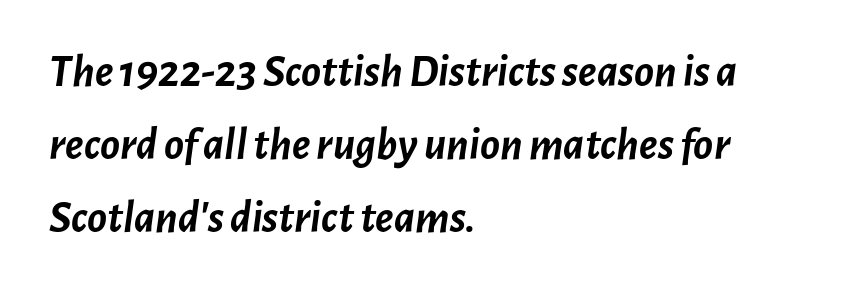
The space directly below the letters is spotless. The glyphs have the mass of a bold cut. Varying glyph widths throughout — classic text-font behaviour. The rendering applies a slant to the glyphs. These lines stack with their left ends in a neat column. Quick note: interline space is typical.
